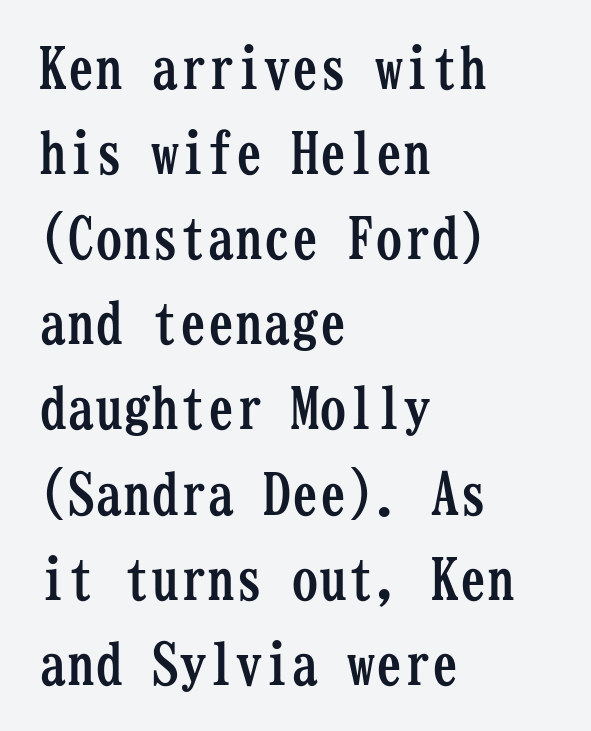
Q: Is the text bold? A: Yes.
Q: Is the text italic (slanted)? A: No, it is upright.
Q: Is the typeface a serif or a sans-serif typeface? A: Serif.
Q: Is the text underlined? A: No.
Q: How is the paragraph aligned? A: Left-aligned.
Q: Is the spacing between letters normal or unusually wide? A: Normal.
Q: Is the spacing between lines tight, normal or loose? A: Normal.
Q: Width (condensed, normal, or wide)? A: Condensed.
Q: Stroke contrast? A: Low.
Q: x-height? A: Medium.
Q: Monospaced? A: Yes.
